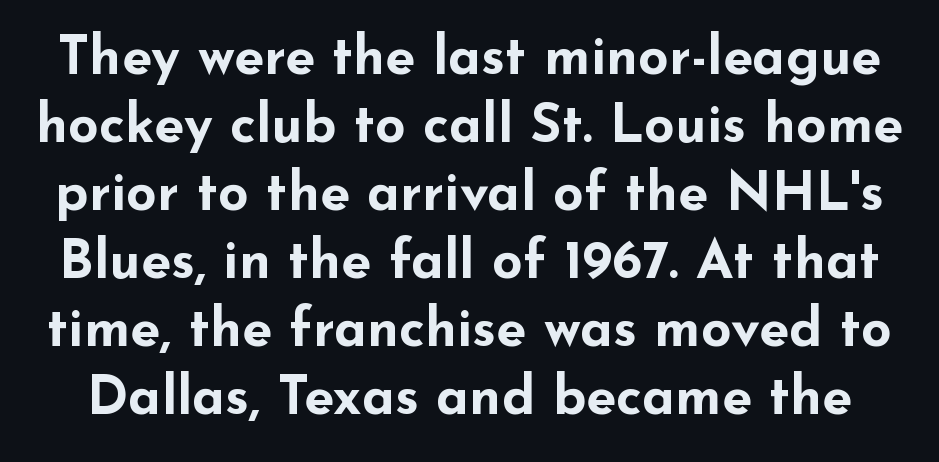
The image shows 54 px bold, wide sans-serif type, upright; set normal line spacing (1.26x), normal letter spacing, not underlined; low stroke contrast and a small x-height.
